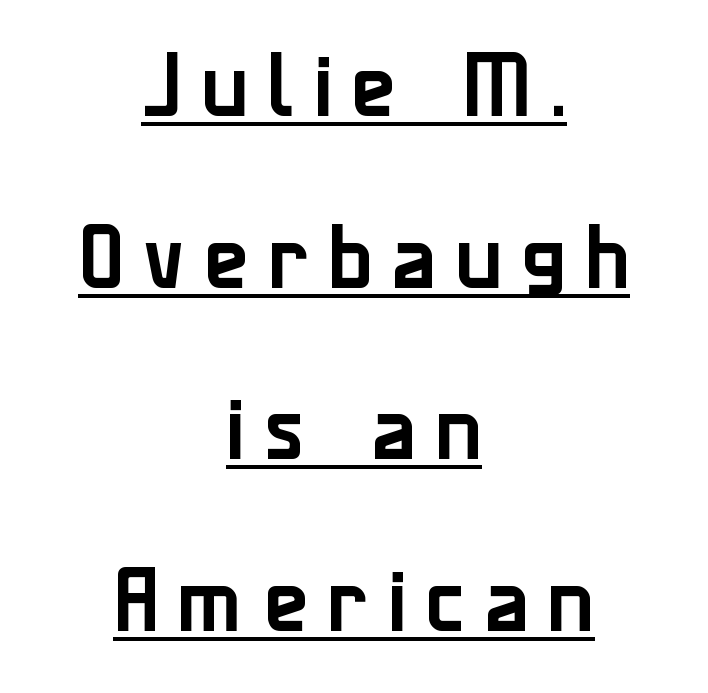
Q: Is the text italic (slanted)? A: No, it is upright.
Q: Is the typeface a serif or a sans-serif typeface? A: Sans-serif.
Q: Is the text underlined? A: Yes.
Q: How is the paragraph aligned? A: Centered.
Q: Is the spacing between letters normal or unusually wide? A: Unusually wide.
Q: Is the spacing between lines tight, normal or loose? A: Loose.
Q: Width (condensed, normal, or wide)? A: Normal.
Q: Stroke contrast? A: Low.
Q: x-height? A: Medium.
Q: Monospaced? A: No.
